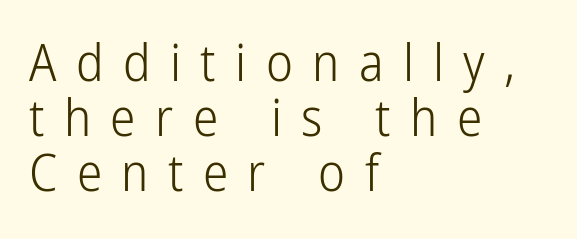
This sample has the flowing, uneven cadence of proportional lettering. Think standard paragraph weight, or any step lighter than that. Students, note that the glyphs here are deliberately spaced far apart. Vertically, the passage feels compressed, each row crowding the next. Any mark beneath the type? The region is blank.
